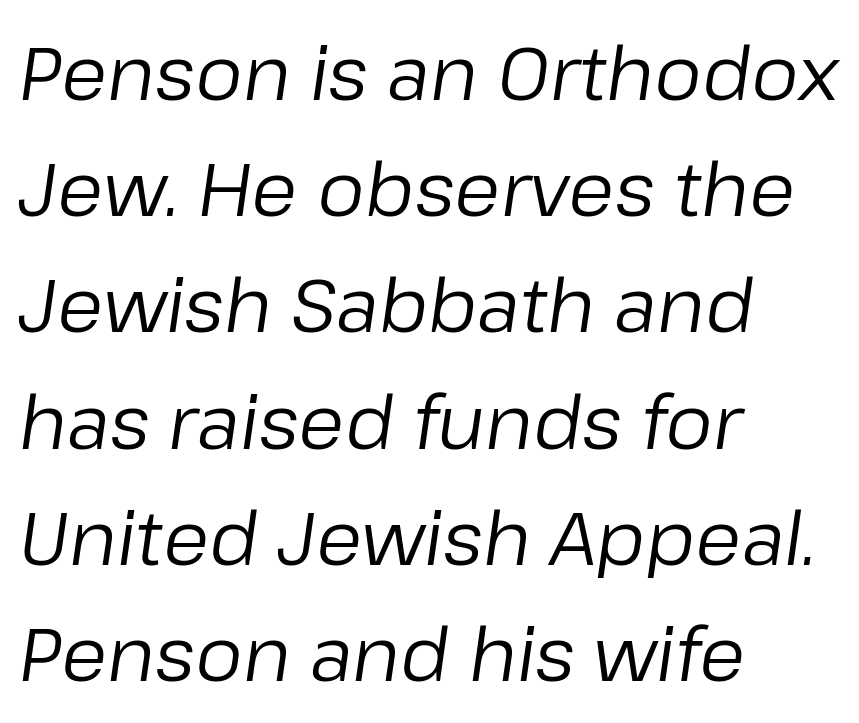
The image shows 75 px regular-weight type, italic (leaning right); set left-aligned, normal line spacing (1.55x), normal letter spacing, not underlined; low stroke contrast and a medium x-height.
